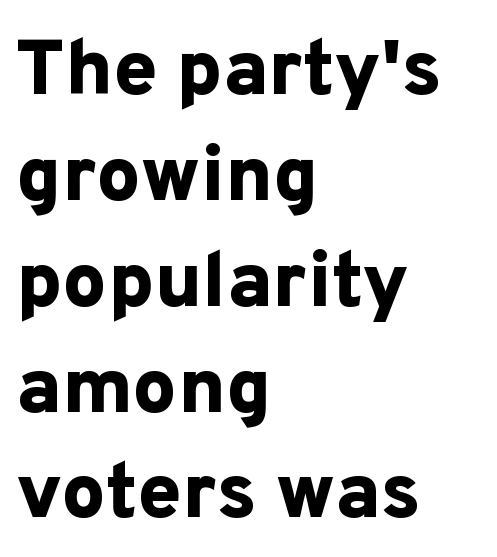
Q: Is the text bold? A: Yes.
Q: Is the text italic (slanted)? A: No, it is upright.
Q: Is the typeface a serif or a sans-serif typeface? A: Sans-serif.
Q: Is the text underlined? A: No.
Q: How is the paragraph aligned? A: Left-aligned.
Q: Is the spacing between letters normal or unusually wide? A: Normal.
Q: Is the spacing between lines tight, normal or loose? A: Normal.
Q: Width (condensed, normal, or wide)? A: Normal.
Q: Stroke contrast? A: Low.
Q: x-height? A: Medium.
Q: Monospaced? A: No.
